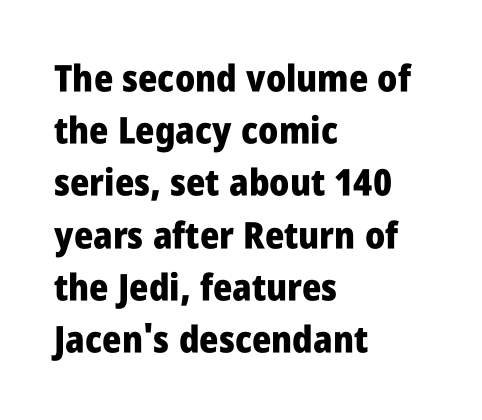
{"serif": "no", "italic": "no", "bold": "yes", "weight": "heavy", "width": "condensed", "stroke_contrast": "low", "x_height": "large", "monospaced": "no", "underline": "no", "align": "left", "line_spacing": "normal", "line_spacing_ratio": 1.41, "letter_spacing": "normal", "letter_spacing_em": 0.0, "glyph_px": 37}
